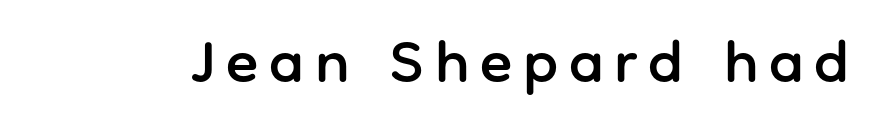
Q: Is the text italic (slanted)? A: No, it is upright.
Q: Is the typeface a serif or a sans-serif typeface? A: Sans-serif.
Q: Is the text underlined? A: No.
Q: Width (condensed, normal, or wide)? A: Normal.
Q: Stroke contrast? A: Low.
Q: x-height? A: Medium.
Q: Monospaced? A: No.
